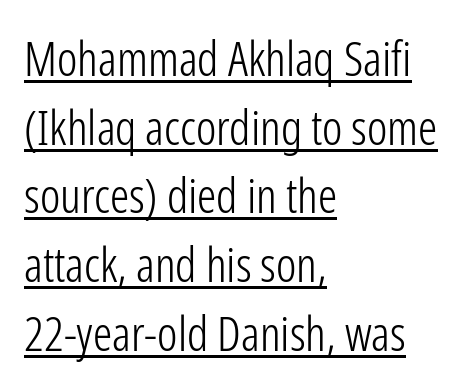
Students, observe: this is what conventionally led text looks like. Is the letter spacing exaggerated? No — it looks like the ordinary default. Unbolded letterforms with no extra heft. Looks like regular typesetting: each glyph gets only the width it needs.
